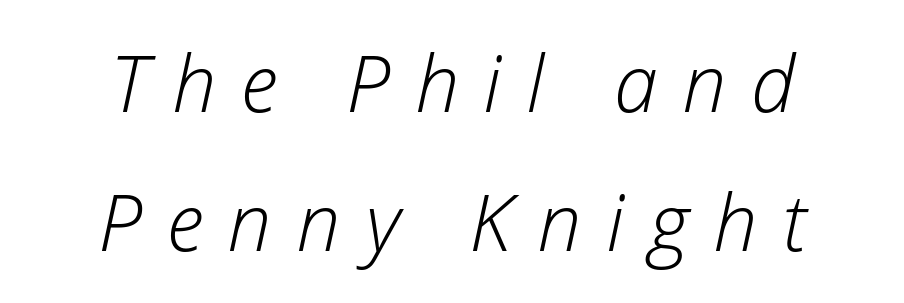
Q: Is the text bold? A: No.
Q: Is the text italic (slanted)? A: Yes, it leans right by about 12 degrees.
Q: Is the text underlined? A: No.
Q: How is the paragraph aligned? A: Centered.
Q: Is the spacing between letters normal or unusually wide? A: Unusually wide.
Q: Width (condensed, normal, or wide)? A: Normal.
Q: Stroke contrast? A: Low.
Q: x-height? A: Medium.
Q: Monospaced? A: No.
